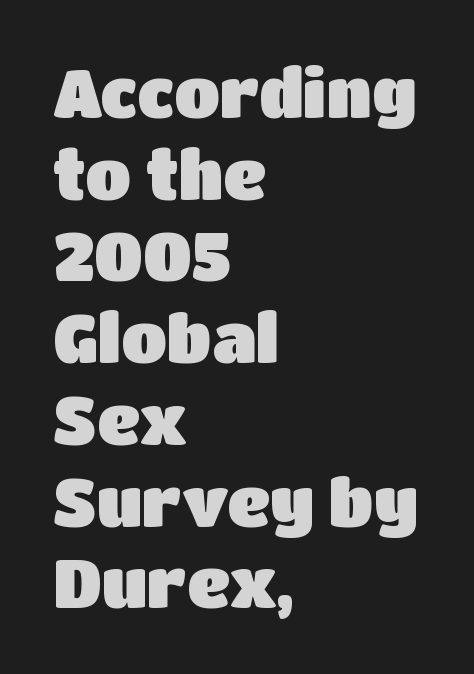
{"serif": "no", "italic": "no", "width": "normal", "stroke_contrast": "low", "x_height": "large", "monospaced": "no", "underline": "no", "align": "left", "line_spacing_ratio": 1.22, "letter_spacing": "normal", "letter_spacing_em": 0.0, "glyph_px": 67}
